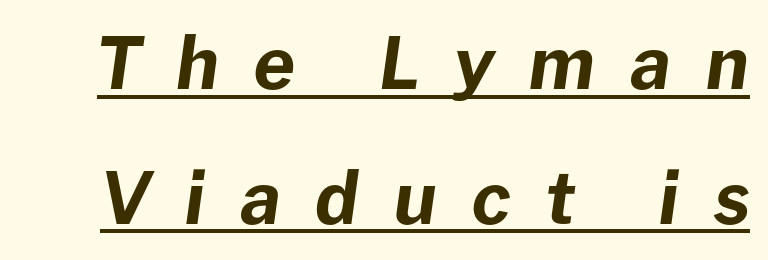
The whole block is typeset with a tilt. The face used here appears with an underline applied. Heavy, bold letterforms. The tracking reads as deliberately expanded to a designer's eye. This sample has the flowing, uneven cadence of proportional lettering.
